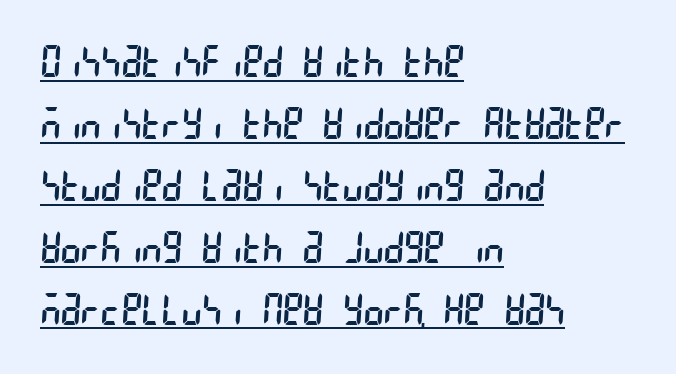
The image shows 43 px regular-weight, condensed sans-serif type; set left-aligned, normal line spacing (1.44x), normal letter spacing, underlined; low stroke contrast and a large x-height.
